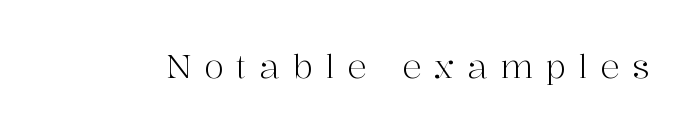
The image shows 32 px light serif type, upright; set unusually wide letter spacing (+0.4 em), not underlined; high stroke contrast and a medium x-height.
